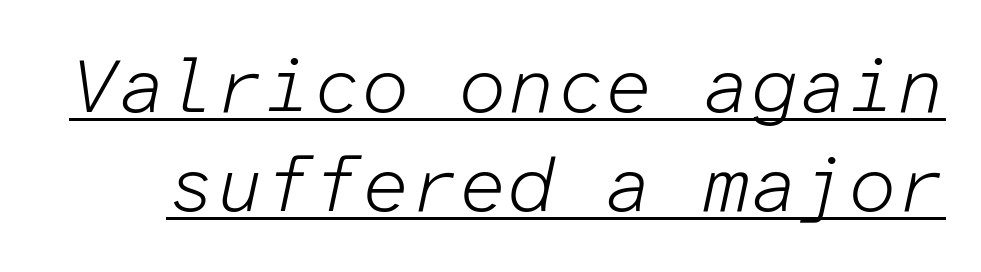
{"italic": "yes", "lean": "right", "slant_degrees": 12, "bold": "no", "weight": "light", "width": "normal", "stroke_contrast": "low", "x_height": "medium", "monospaced": "yes", "underline": "yes", "line_spacing": "normal", "line_spacing_ratio": 1.28, "letter_spacing": "normal", "letter_spacing_em": 0.0, "glyph_px": 77}
